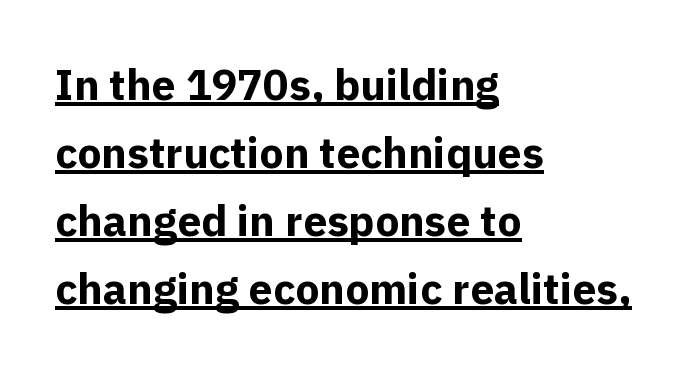
{"serif": "no", "italic": "no", "bold": "yes", "weight": "bold", "width": "normal", "x_height": "medium", "monospaced": "no", "underline": "yes", "align": "left", "line_spacing": "normal", "line_spacing_ratio": 1.58, "letter_spacing": "normal", "letter_spacing_em": 0.0, "glyph_px": 43}
